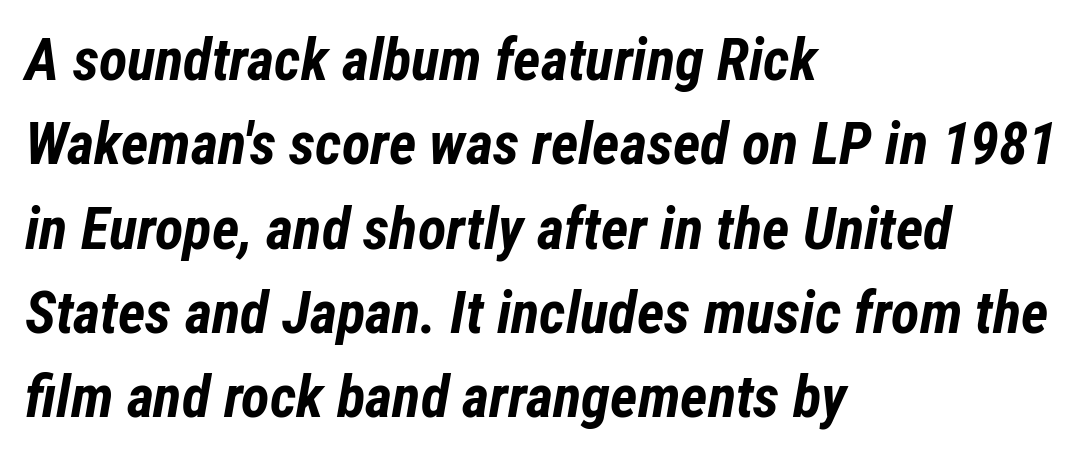
Inter-character spacing is left at the font's built-in metrics. Caption: bold face, heavy strokes. The lines are quadded left. Baseline-to-baseline distance is the conventional proportion of letter height. The words here are not underlined.
